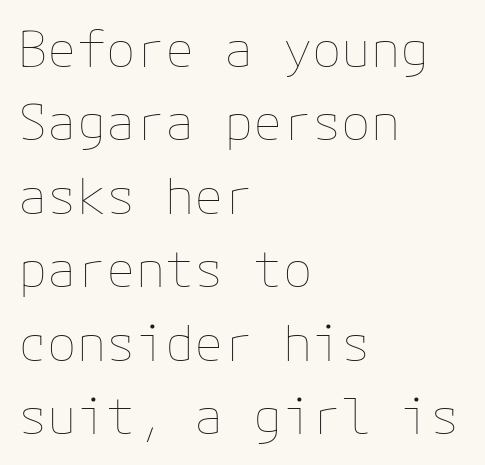
Q: Is the text bold? A: No.
Q: Is the text italic (slanted)? A: No, it is upright.
Q: Is the text underlined? A: No.
Q: How is the paragraph aligned? A: Left-aligned.
Q: Is the spacing between letters normal or unusually wide? A: Normal.
Q: Is the spacing between lines tight, normal or loose? A: Normal.
Q: Width (condensed, normal, or wide)? A: Normal.
Q: Stroke contrast? A: Low.
Q: x-height? A: Medium.
